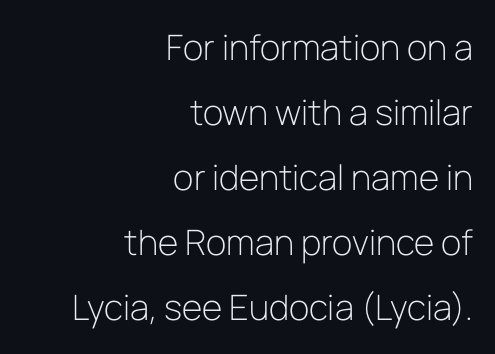
Q: Is the text bold? A: No.
Q: Is the text italic (slanted)? A: No, it is upright.
Q: Is the typeface a serif or a sans-serif typeface? A: Sans-serif.
Q: Is the text underlined? A: No.
Q: How is the paragraph aligned? A: Right-aligned.
Q: Is the spacing between letters normal or unusually wide? A: Normal.
Q: Width (condensed, normal, or wide)? A: Normal.
Q: Stroke contrast? A: Low.
Q: x-height? A: Medium.
Q: Monospaced? A: No.
